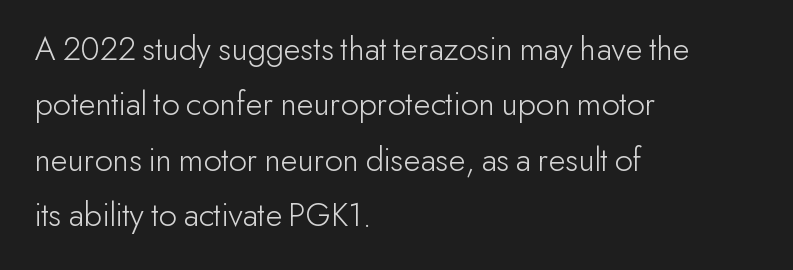
The image shows 35 px light sans-serif type, upright; set left-aligned, normal line spacing (1.58x), normal letter spacing, not underlined; low stroke contrast and a small x-height.
